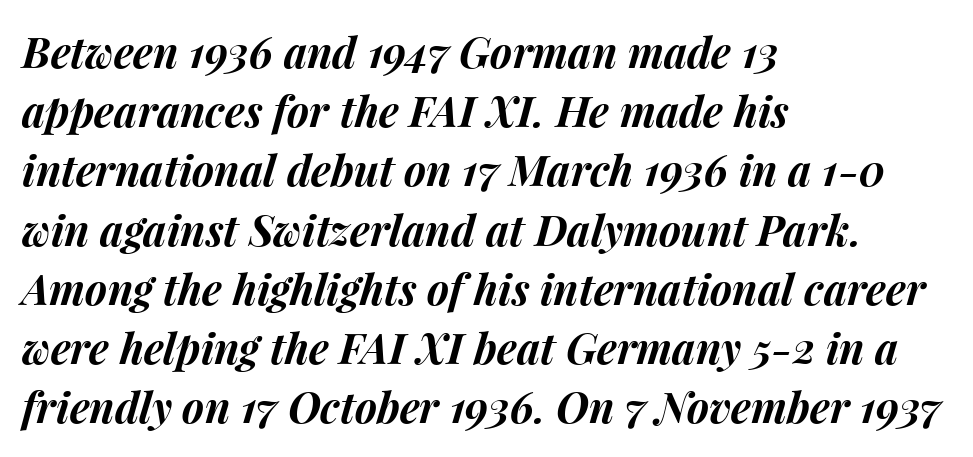
The image shows 42 px bold type, italic (leaning right); set left-aligned, normal line spacing (1.41x), normal letter spacing, not underlined; medium stroke contrast and a medium x-height.
